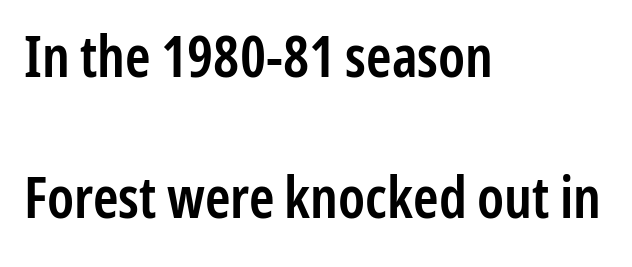
In terms of weight, the rendering is demibold, just under bold. These lines were composed using upright roman letters. The face used here is a sans, in the tradition of grotesques and geometrics. The passage is arranged the way most books set body copy — flush left.
